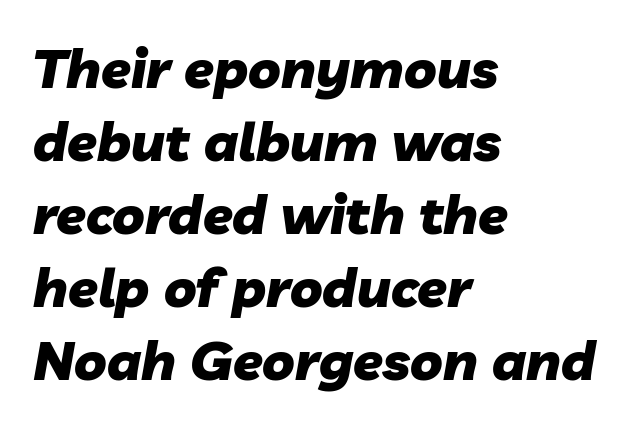
Q: Is the text bold? A: Yes.
Q: Is the text italic (slanted)? A: Yes, it leans right by about 10 degrees.
Q: Is the text underlined? A: No.
Q: How is the paragraph aligned? A: Left-aligned.
Q: Is the spacing between letters normal or unusually wide? A: Normal.
Q: Is the spacing between lines tight, normal or loose? A: Normal.
Q: Width (condensed, normal, or wide)? A: Normal.
Q: Stroke contrast? A: Low.
Q: x-height? A: Medium.
Q: Monospaced? A: No.
